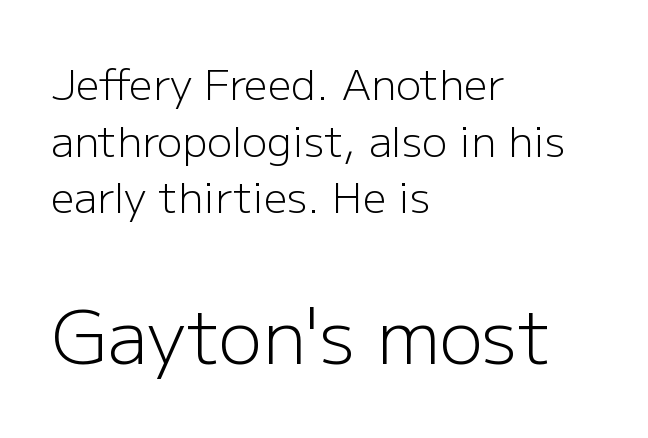
Reading top to bottom, the characters get bigger at the block break. The lettering stays uniformly vertical, giving the passage a roman look. I'd call this a sans setting — the letters go barefoot. The lines sit at an ordinary, default distance from one another. Check under the words: just untouched page. The face used here is rendered with its standard letterfit.
